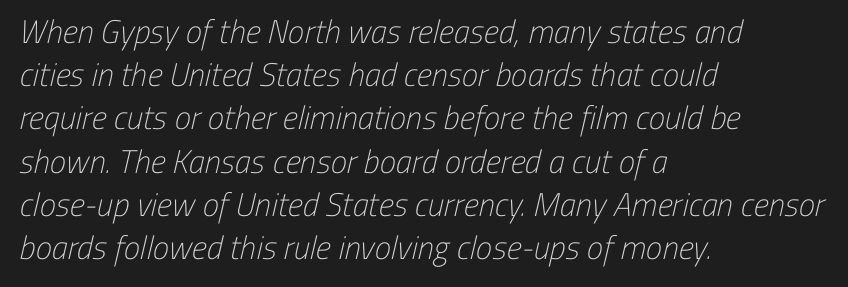
{"serif": "no", "bold": "no", "weight": "light", "width": "condensed", "stroke_contrast": "low", "x_height": "medium", "monospaced": "no", "underline": "no", "align": "left", "line_spacing": "normal", "line_spacing_ratio": 1.31, "letter_spacing": "normal", "letter_spacing_em": 0.0, "glyph_px": 33}
